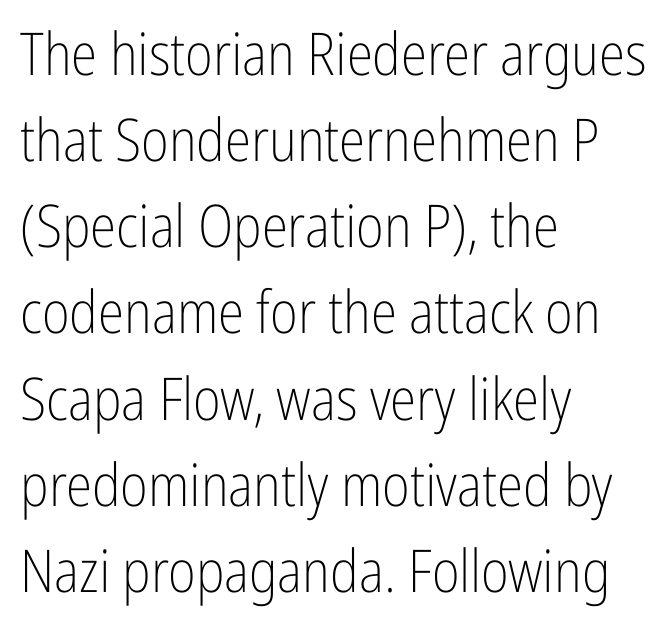
{"serif": "no", "italic": "no", "bold": "no", "weight": "light", "width": "condensed", "stroke_contrast": "low", "x_height": "medium", "monospaced": "no", "underline": "no", "align": "left", "line_spacing": "normal", "line_spacing_ratio": 1.46, "letter_spacing": "normal", "letter_spacing_em": 0.0, "glyph_px": 59}
